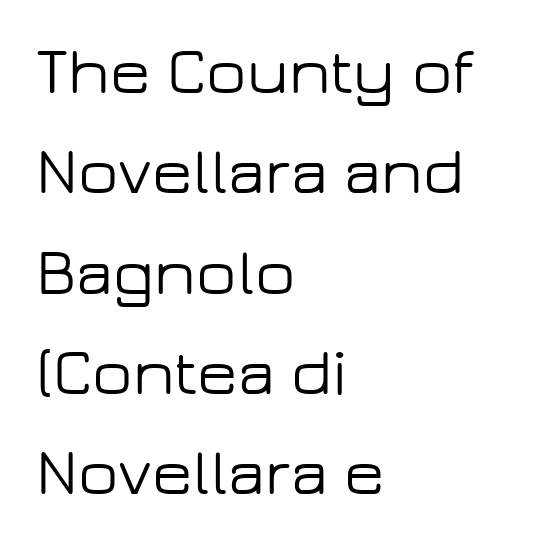
{"serif": "no", "italic": "no", "width": "wide", "stroke_contrast": "low", "x_height": "medium", "monospaced": "no", "underline": "no", "align": "left", "line_spacing": "normal", "line_spacing_ratio": 1.52, "letter_spacing": "normal", "letter_spacing_em": 0.0, "glyph_px": 66}
